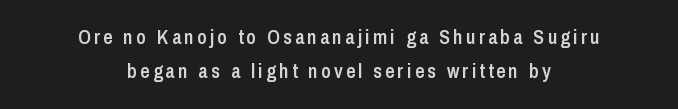
{"italic": "no", "bold": "semi", "underline": "no", "align": "center", "line_spacing_ratio": 1.72, "glyph_px": 20}
